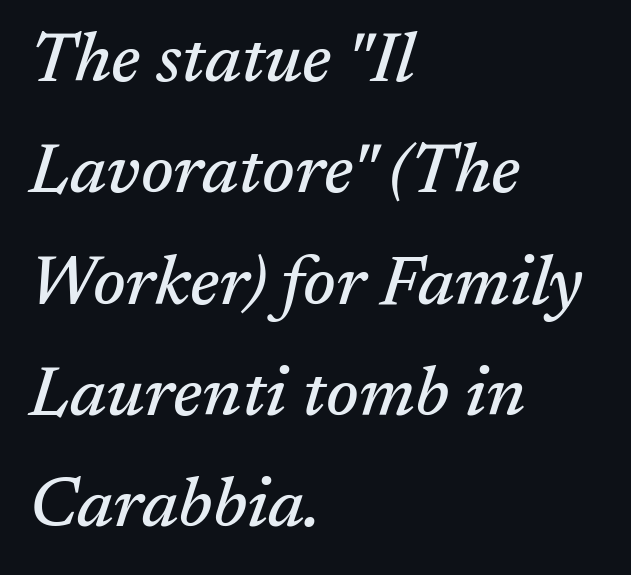
The image shows 70 px serif type, italic (leaning right); set left-aligned, normal line spacing (1.59x), normal letter spacing, not underlined; medium stroke contrast and a medium x-height.
